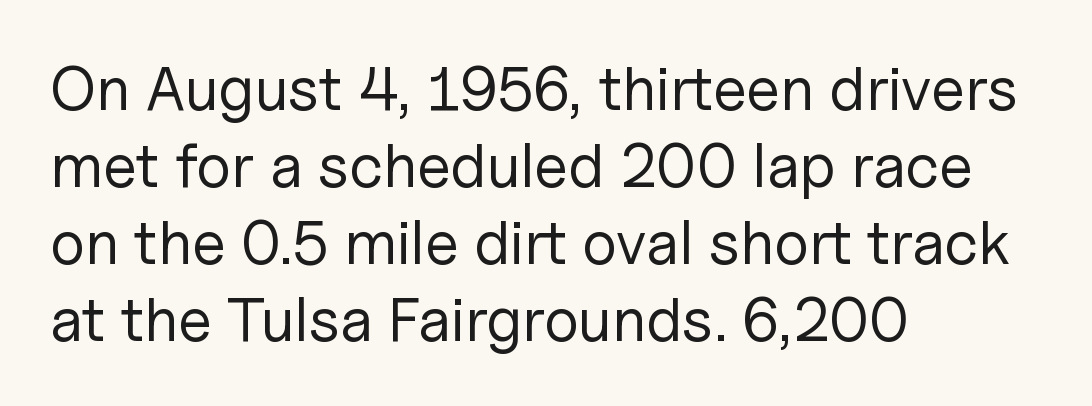
The image shows 62 px regular-weight sans-serif type, upright; set left-aligned, line spacing 1.24x, normal letter spacing, not underlined; low stroke contrast and a medium x-height.
